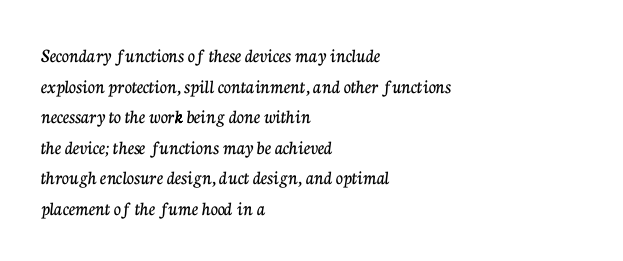
Where is the straight margin? On the left. The passage shown stacks its lines at a standard gap. The passage shown is not underscored anywhere. The tracking reads as untouched default to a designer's eye.
